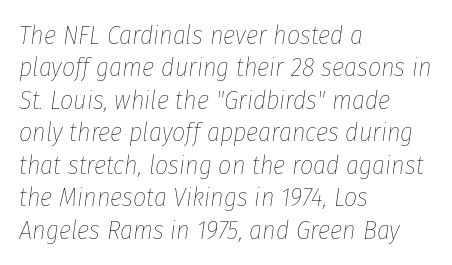
Q: Is the text bold? A: No.
Q: Is the text italic (slanted)? A: Yes, it leans right by about 8 degrees.
Q: Is the text underlined? A: No.
Q: How is the paragraph aligned? A: Left-aligned.
Q: Is the spacing between letters normal or unusually wide? A: Normal.
Q: Is the spacing between lines tight, normal or loose? A: Normal.
